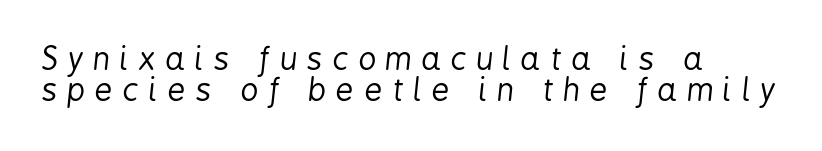
These lines are set flush left with a ragged right edge. Spacing verdict: proportional, widths tailored to each character. Honestly, the letter spacing is so wide it's the main thing you notice. The font's italic variant was chosen for this text. Quick note: interline space is minimal.
